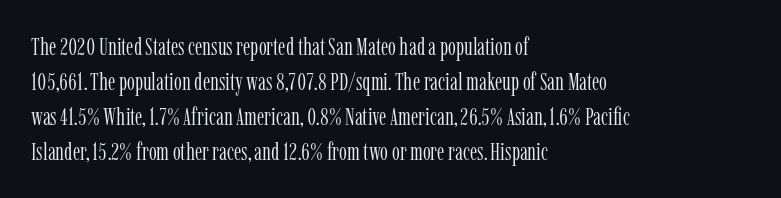
The image shows 25 px text type, upright; set left-aligned, normal line spacing (1.4x), normal letter spacing, not underlined.
